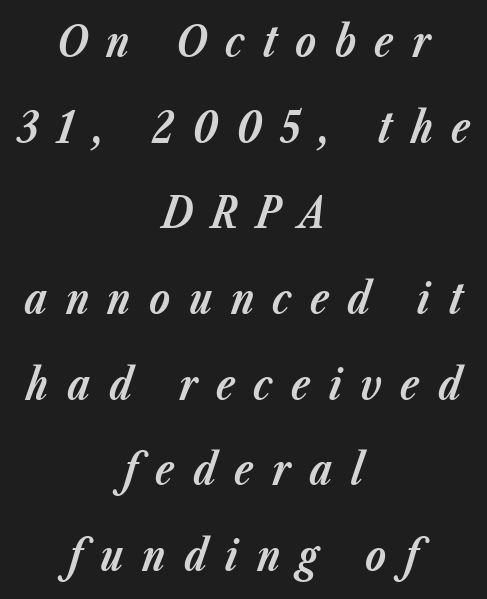
{"italic": "yes", "lean": "right", "slant_degrees": 23, "bold": "yes", "weight": "bold", "width": "normal", "stroke_contrast": "low", "x_height": "medium", "monospaced": "no", "underline": "no", "align": "center", "line_spacing": "loose", "line_spacing_ratio": 2.04, "letter_spacing": "wide", "letter_spacing_em": 0.44, "glyph_px": 42}
